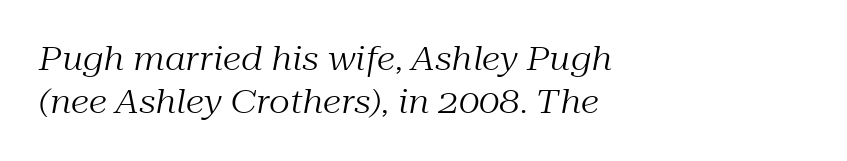
The image shows 33 px regular-weight serif type, italic (leaning right); set left-aligned, normal line spacing (1.3x), normal letter spacing, not underlined; medium stroke contrast and a medium x-height.
